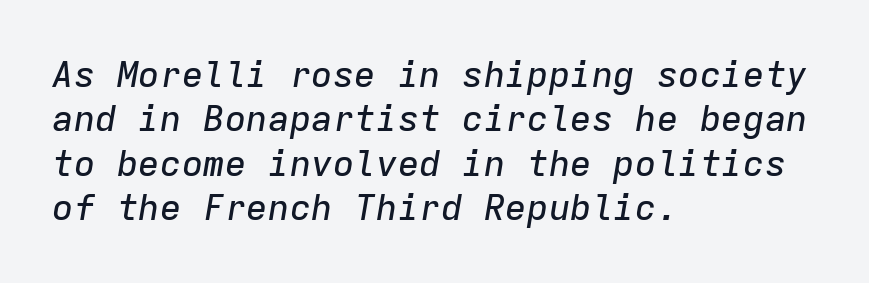
The image shows 36 px text type, italic (leaning right), monospaced; set left-aligned, line spacing 1.23x, normal letter spacing, not underlined; low stroke contrast and a medium x-height.
